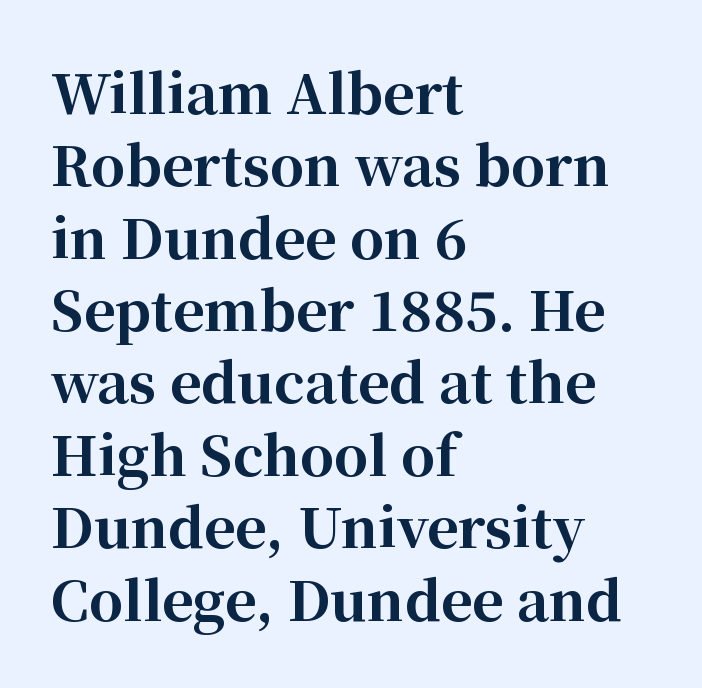
The rag falls on the right side of this text block. Caption: standard tracking, unaltered. To sum up the face: it has serifs. The typesetting leans heavy: a genuine bold.
